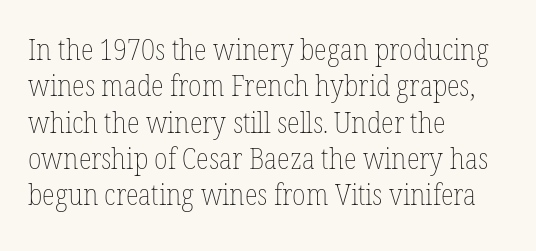
Q: Is the text bold? A: No.
Q: Is the text italic (slanted)? A: No, it is upright.
Q: Is the text underlined? A: No.
Q: How is the paragraph aligned? A: Left-aligned.
Q: Is the spacing between letters normal or unusually wide? A: Normal.
Q: Width (condensed, normal, or wide)? A: Condensed.
Q: Stroke contrast? A: Low.
Q: x-height? A: Medium.
Q: Monospaced? A: No.
